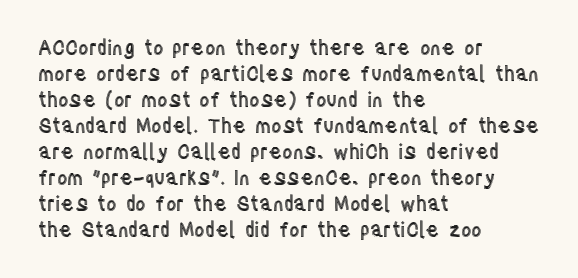
The image shows 20 px text type, upright; set left-aligned, normal line spacing (1.3x), normal letter spacing, not underlined.
